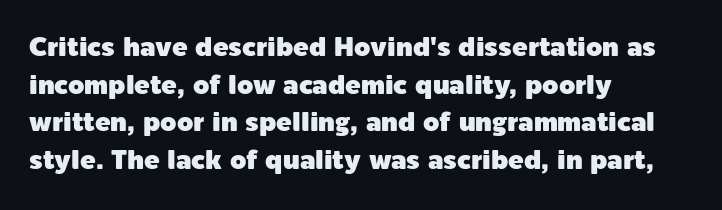
The image shows 26 px text type, upright; set left-aligned, normal line spacing (1.45x), normal letter spacing, not underlined.
